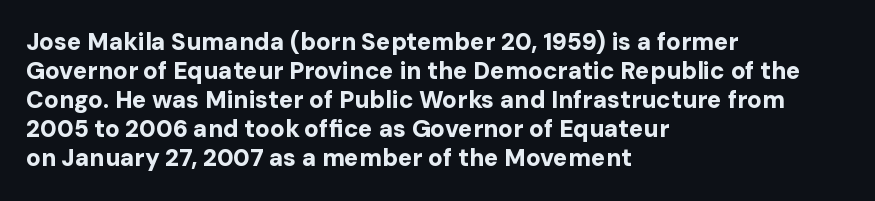
Q: Is the text bold? A: Yes.
Q: Is the text italic (slanted)? A: No, it is upright.
Q: Is the text underlined? A: No.
Q: How is the paragraph aligned? A: Left-aligned.
Q: Is the spacing between letters normal or unusually wide? A: Normal.
